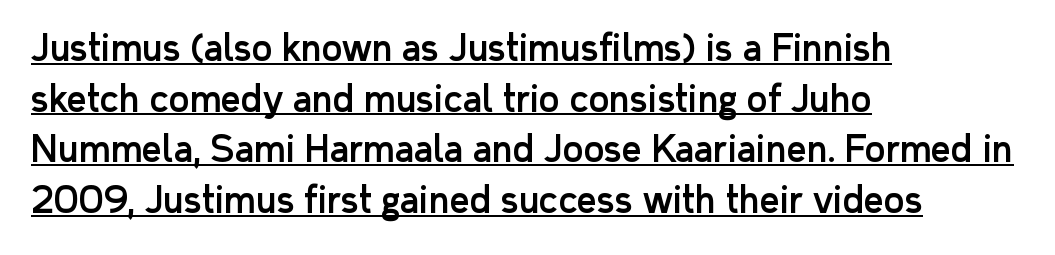
The image shows 35 px sans-serif type, upright; set left-aligned, normal line spacing (1.45x), normal letter spacing, underlined; low stroke contrast and a medium x-height.
